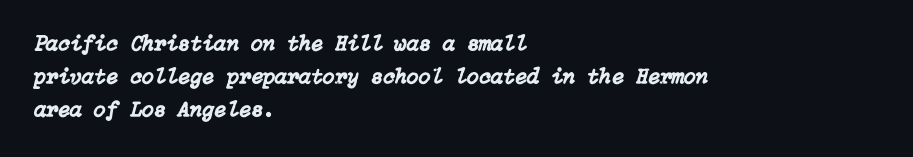
Q: Is the text italic (slanted)? A: Yes, it leans right by about 15 degrees.
Q: Is the text underlined? A: No.
Q: How is the paragraph aligned? A: Left-aligned.
Q: Is the spacing between letters normal or unusually wide? A: Normal.
Q: Is the spacing between lines tight, normal or loose? A: Normal.
